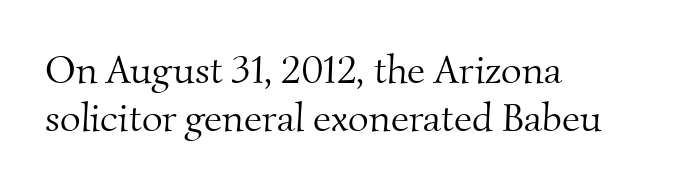
{"serif": "yes", "bold": "no", "weight": "light", "width": "normal", "stroke_contrast": "medium", "x_height": "small", "monospaced": "no", "underline": "no", "align": "left", "line_spacing_ratio": 1.2, "letter_spacing": "normal", "letter_spacing_em": 0.0, "glyph_px": 40}
